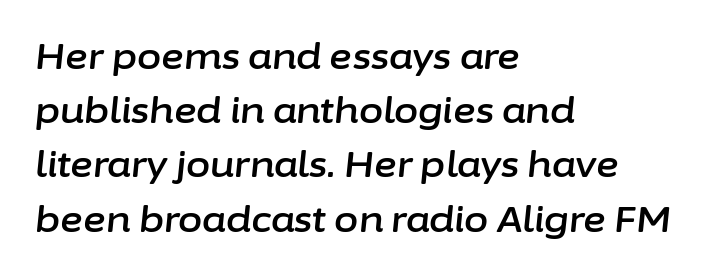
The image shows 35 px text type, italic (leaning right); set left-aligned, normal line spacing (1.55x), normal letter spacing, not underlined; low stroke contrast and a medium x-height.
